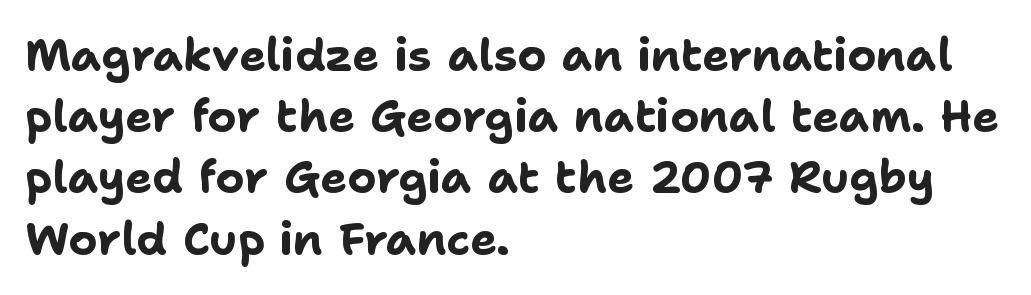
Heft: maximum for text — a bold. Is the block centered? No — it sits flush against the left margin. The designer went with a sans here, leaving each stem footless. Think of a printed novel: that variable character pitch is what you see here.
